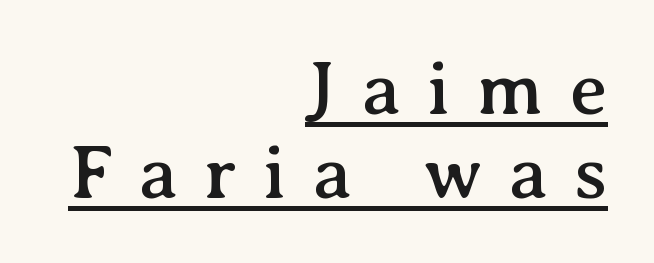
The image shows 75 px serif type, upright; set right-aligned, tight line spacing (1.12x), unusually wide letter spacing (+0.35 em), underlined; medium stroke contrast and a medium x-height.
